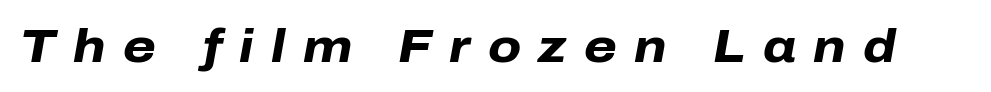
The image shows 47 px heavy type, italic (leaning right); set unusually wide letter spacing (+0.37 em), not underlined; low stroke contrast and a medium x-height.
